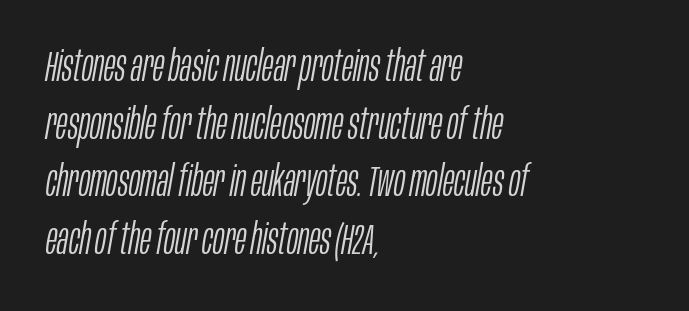
Left-aligned paragraph, ragged on the right. How would I describe the line gaps? Plain and ordinary. When letters slant like this, we call the style italic. Caption: face not bold, strokes unweighted. The rendering uses natural spacing where letterforms have individual widths.
